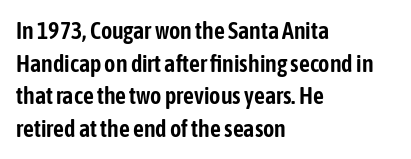
The vertical gap from one line to the next is medium. The rendering keeps characters at their native spacing. The axis of the letterforms is exactly vertical. Bare-footed words on every line. In CSS terms this would be text-align: left.
